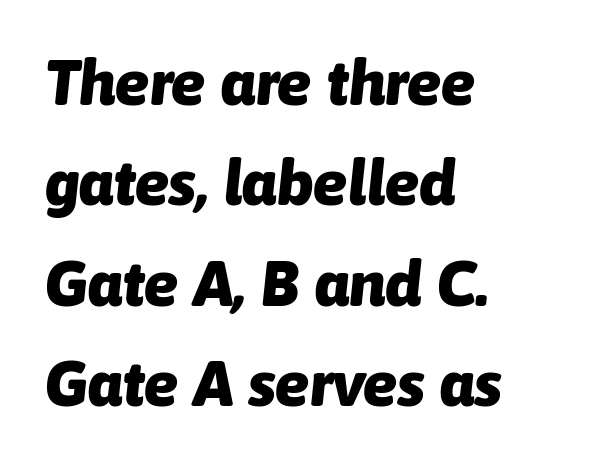
Q: Is the text bold? A: Yes.
Q: Is the text italic (slanted)? A: Yes, it leans right by about 6 degrees.
Q: Is the text underlined? A: No.
Q: How is the paragraph aligned? A: Left-aligned.
Q: Is the spacing between letters normal or unusually wide? A: Normal.
Q: Is the spacing between lines tight, normal or loose? A: Normal.
Q: Width (condensed, normal, or wide)? A: Normal.
Q: Stroke contrast? A: Low.
Q: x-height? A: Medium.
Q: Monospaced? A: No.
